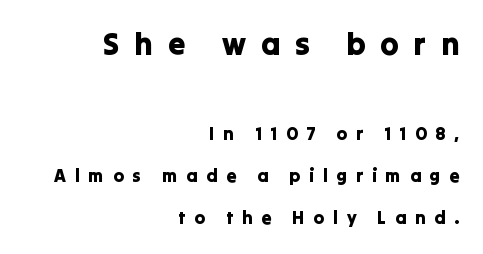
{"serif": "no", "italic": "no", "width": "normal", "stroke_contrast": "low", "x_height": "medium", "monospaced": "no", "underline": "no", "align": "right", "line_spacing": "loose", "line_spacing_ratio": 2.35, "letter_spacing": "wide", "letter_spacing_em": 0.48, "larger_block": "first", "size_ratio": 1.72, "glyph_px": 31}
